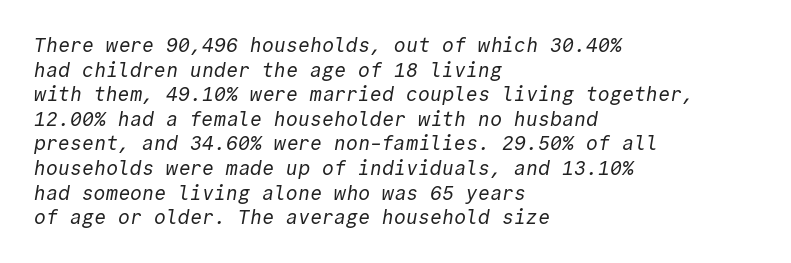
{"bold": "no", "underline": "no", "align": "left", "line_spacing_ratio": 1.23, "letter_spacing": "normal", "letter_spacing_em": 0.0, "glyph_px": 20}
